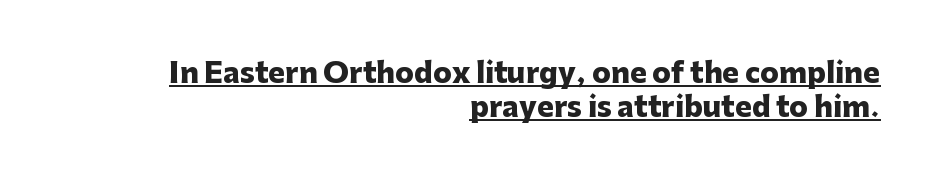
{"serif": "no", "italic": "no", "bold": "yes", "weight": "heavy", "width": "normal", "stroke_contrast": "low", "x_height": "medium", "monospaced": "no", "underline": "yes", "align": "right", "line_spacing_ratio": 1.21, "letter_spacing": "normal", "letter_spacing_em": 0.0, "glyph_px": 28}
